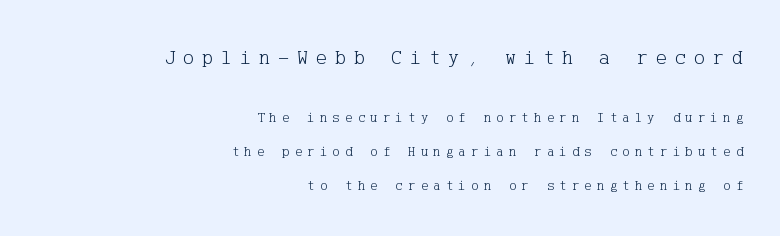
Q: Is the text bold? A: No.
Q: Is the text italic (slanted)? A: No, it is upright.
Q: Is the text underlined? A: No.
Q: How is the paragraph aligned? A: Right-aligned.
Q: Is the spacing between letters normal or unusually wide? A: Unusually wide.
Q: Is the spacing between lines tight, normal or loose? A: Loose.
Q: Which block of text is set in a larger size, the first (top) or the second (bottom)? A: The first (top) one.
